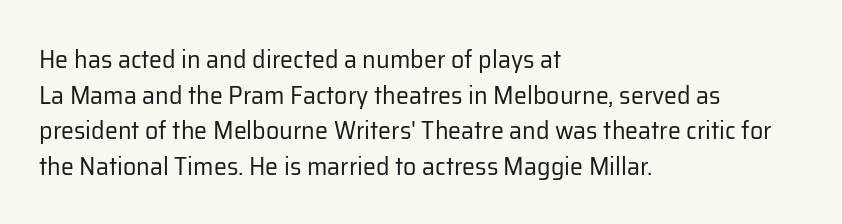
The line texture is even and compact thanks to regular tracking. Honestly, the row spacing looks completely unremarkable. Every row of glyphs begins at an identical x-position on the left. The letters stand straight up with perfectly vertical stems. Stroke thickness stays within the range of a standard reading face or lighter. Unmarked baselines from the first word to the last.
